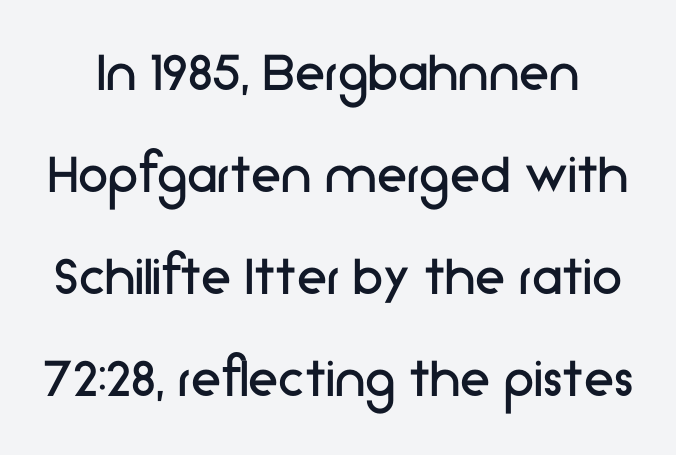
The image shows 61 px regular-weight sans-serif type, upright; set normal line spacing (1.67x), normal letter spacing, not underlined; low stroke contrast and a medium x-height.
